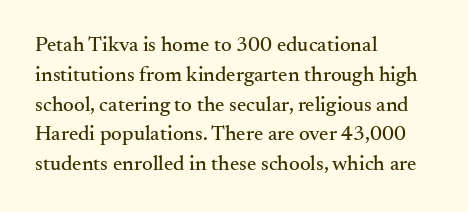
The image shows 21 px text type, upright; set left-aligned, normal line spacing (1.42x), normal letter spacing, not underlined.
